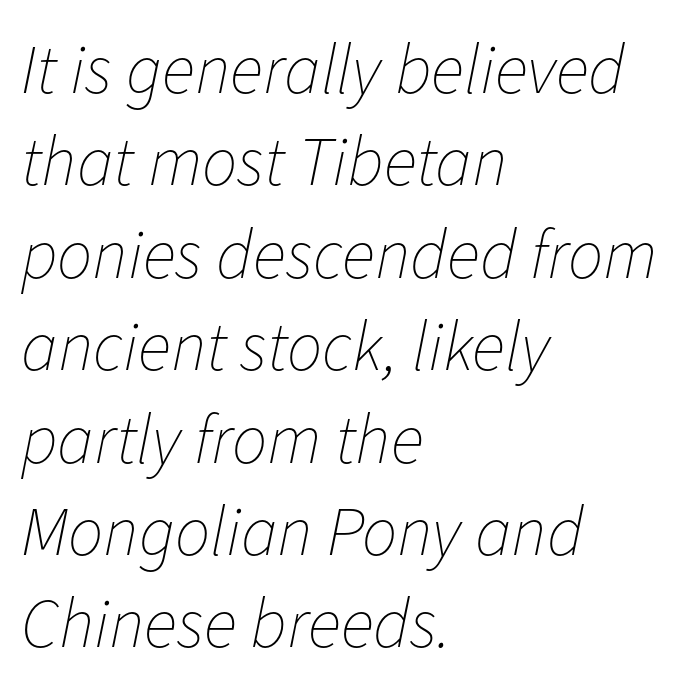
Is this a fixed-width face? No — the glyphs have proportional, varying widths. Nothing heavy about these letters — not bold at all. The space directly below the letters is spotless. Italic: yes, the glyphs are oblique.
